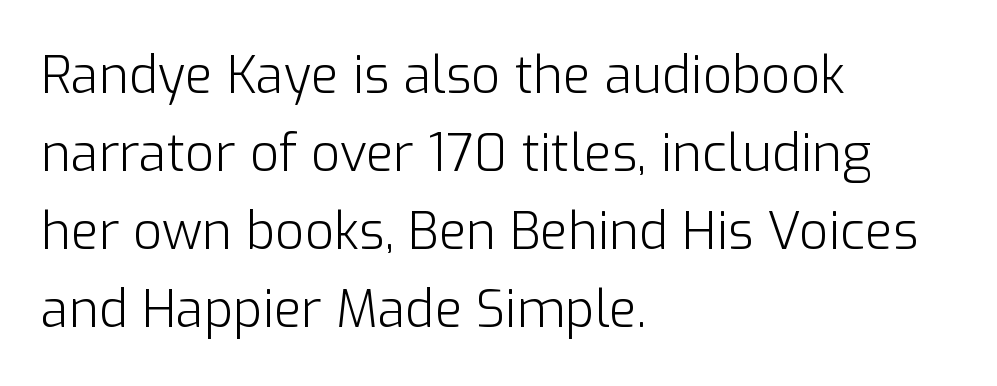
Q: Is the text bold? A: No.
Q: Is the text italic (slanted)? A: No, it is upright.
Q: Is the typeface a serif or a sans-serif typeface? A: Sans-serif.
Q: Is the text underlined? A: No.
Q: How is the paragraph aligned? A: Left-aligned.
Q: Is the spacing between letters normal or unusually wide? A: Normal.
Q: Is the spacing between lines tight, normal or loose? A: Normal.
Q: Width (condensed, normal, or wide)? A: Normal.
Q: Stroke contrast? A: Low.
Q: x-height? A: Medium.
Q: Monospaced? A: No.
